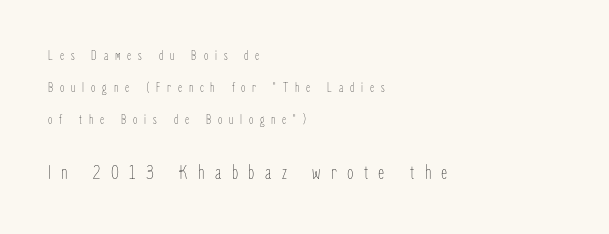
The image shows 21 px text type, upright; set left-aligned, loose line spacing (2.3x), unusually wide letter spacing (+0.49 em), not underlined; the second (bottom) block is 1.5x larger.
